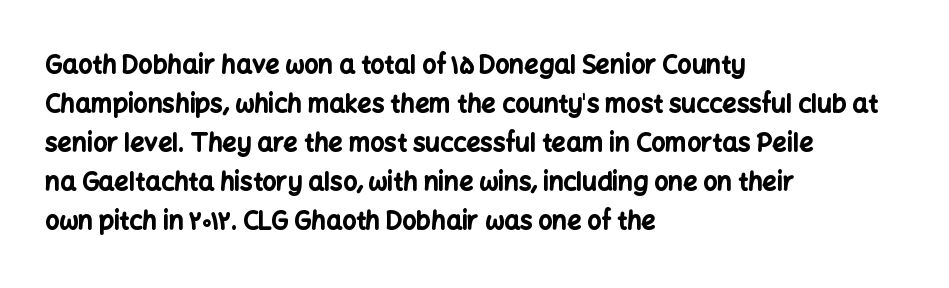
Q: Is the text bold? A: Yes.
Q: Is the text italic (slanted)? A: No, it is upright.
Q: Is the text underlined? A: No.
Q: How is the paragraph aligned? A: Left-aligned.
Q: Is the spacing between letters normal or unusually wide? A: Normal.
Q: Is the spacing between lines tight, normal or loose? A: Normal.
